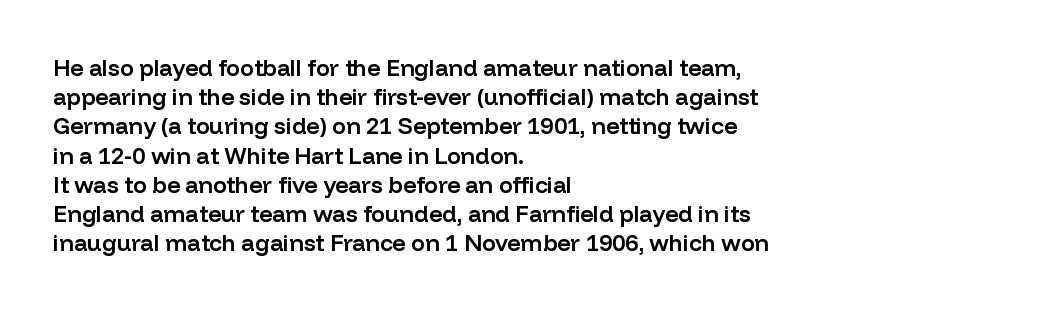
Every row of glyphs begins at an identical x-position on the left. Quick note: not italic, upright. A typesetter would call this zero additional tracking. Check under the words: just untouched page.
